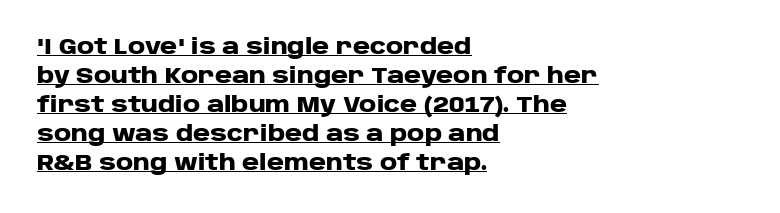
Q: Is the text bold? A: Yes.
Q: Is the text italic (slanted)? A: No, it is upright.
Q: Is the text underlined? A: Yes.
Q: How is the paragraph aligned? A: Left-aligned.
Q: Is the spacing between letters normal or unusually wide? A: Normal.
Q: Is the spacing between lines tight, normal or loose? A: Normal.
